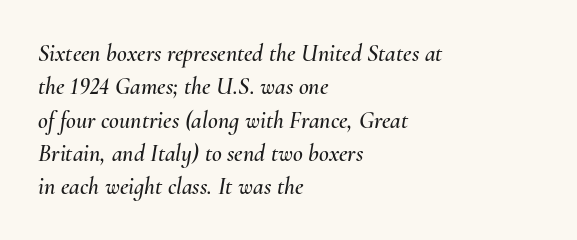
Letter spacing: default. These lines sit exactly where default settings would place them. Looking at the ascenders, they clearly lean. Glance below the letters and you will spot only blank space.
